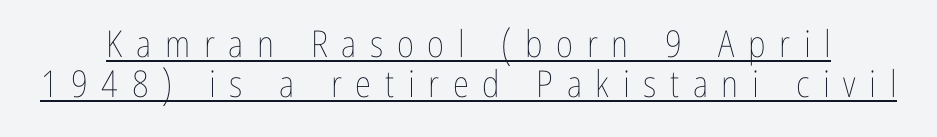
{"italic": "no", "bold": "no", "weight": "thin", "width": "condensed", "stroke_contrast": "low", "x_height": "medium", "monospaced": "no", "underline": "yes", "line_spacing": "tight", "line_spacing_ratio": 1.07, "letter_spacing": "wide", "letter_spacing_em": 0.37, "glyph_px": 37}
